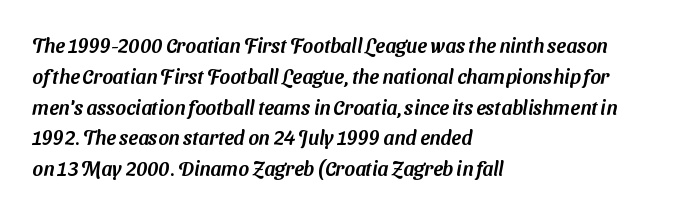
The image shows 20 px text type; set left-aligned, normal line spacing (1.54x), normal letter spacing, not underlined.
